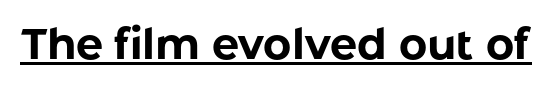
The image shows 43 px bold sans-serif type, upright; set normal letter spacing, underlined; low stroke contrast and a medium x-height.
